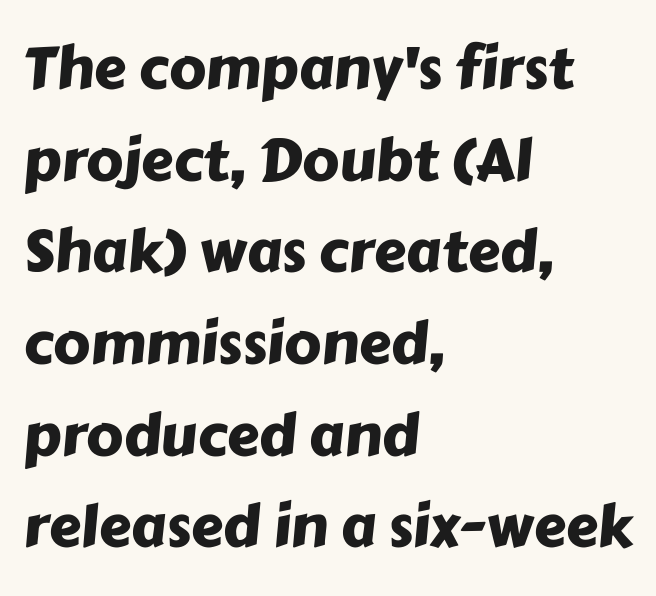
The image shows 58 px sans-serif type; set left-aligned, normal line spacing (1.58x), normal letter spacing, not underlined; low stroke contrast and a medium x-height.
